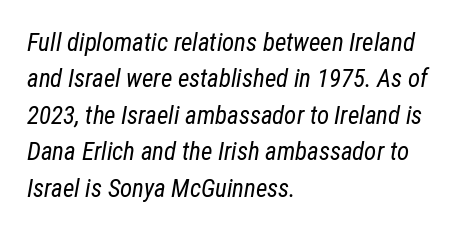
The image shows 25 px text type, italic (leaning right); set left-aligned, normal line spacing (1.46x), normal letter spacing, not underlined.
